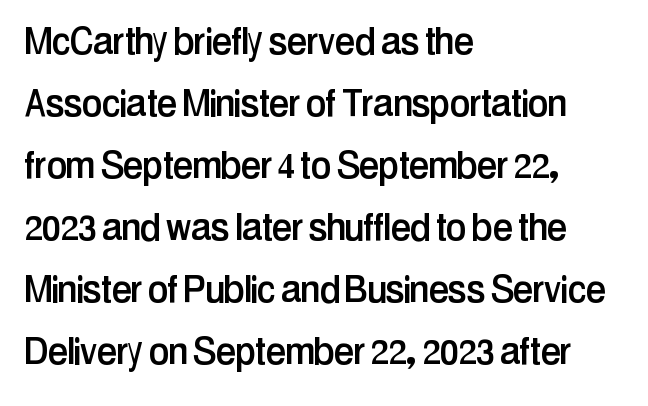
Q: Is the text italic (slanted)? A: No, it is upright.
Q: Is the typeface a serif or a sans-serif typeface? A: Sans-serif.
Q: Is the text underlined? A: No.
Q: How is the paragraph aligned? A: Left-aligned.
Q: Is the spacing between letters normal or unusually wide? A: Normal.
Q: Is the spacing between lines tight, normal or loose? A: Normal.
Q: Width (condensed, normal, or wide)? A: Condensed.
Q: Stroke contrast? A: Low.
Q: x-height? A: Medium.
Q: Monospaced? A: No.
